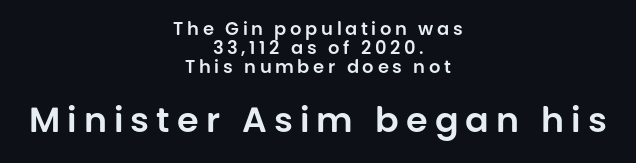
Q: Is the text italic (slanted)? A: No, it is upright.
Q: Is the typeface a serif or a sans-serif typeface? A: Sans-serif.
Q: Is the text underlined? A: No.
Q: How is the paragraph aligned? A: Centered.
Q: Is the spacing between letters normal or unusually wide? A: Unusually wide.
Q: Is the spacing between lines tight, normal or loose? A: Tight.
Q: Which block of text is set in a larger size, the first (top) or the second (bottom)? A: The second (bottom) one.
Q: Width (condensed, normal, or wide)? A: Normal.
Q: Stroke contrast? A: Low.
Q: x-height? A: Large.
Q: Monospaced? A: No.
